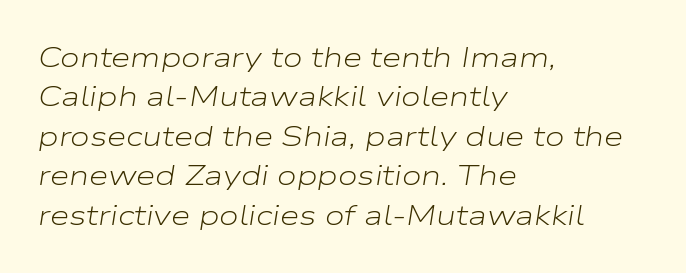
{"italic": "yes", "lean": "right", "slant_degrees": 9, "bold": "no", "weight": "light", "width": "wide", "stroke_contrast": "low", "x_height": "medium", "monospaced": "no", "underline": "no", "align": "left", "line_spacing": "normal", "line_spacing_ratio": 1.41, "letter_spacing": "normal", "letter_spacing_em": 0.0, "glyph_px": 28}
